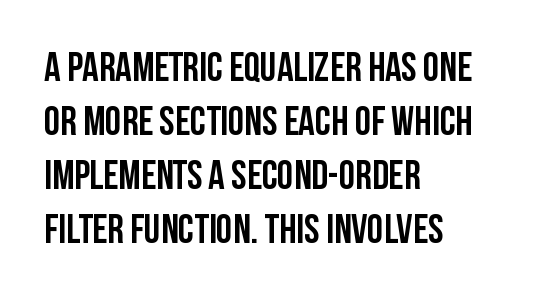
Each new line begins a customary step beneath the previous one. Weight check: bold — yes, fully. Line beginnings align vertically; line endings do not. The face used here is proportionally spaced, like ordinary book or web type. The words here are not underlined. Look at the tracking — it's just the regular setting, nothing added.
